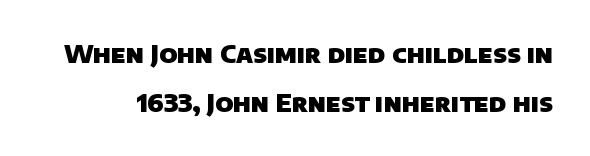
Q: Is the text bold? A: Yes.
Q: Is the text underlined? A: No.
Q: Is the spacing between letters normal or unusually wide? A: Normal.
Q: Is the spacing between lines tight, normal or loose? A: Loose.
